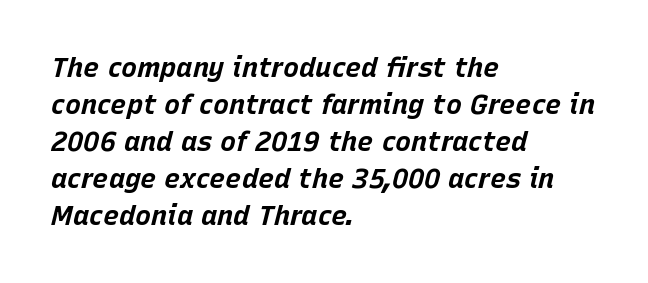
{"italic": "yes", "lean": "right", "slant_degrees": 15, "bold": "yes", "underline": "no", "align": "left", "line_spacing": "normal", "line_spacing_ratio": 1.37, "letter_spacing": "normal", "letter_spacing_em": 0.0, "glyph_px": 27}
